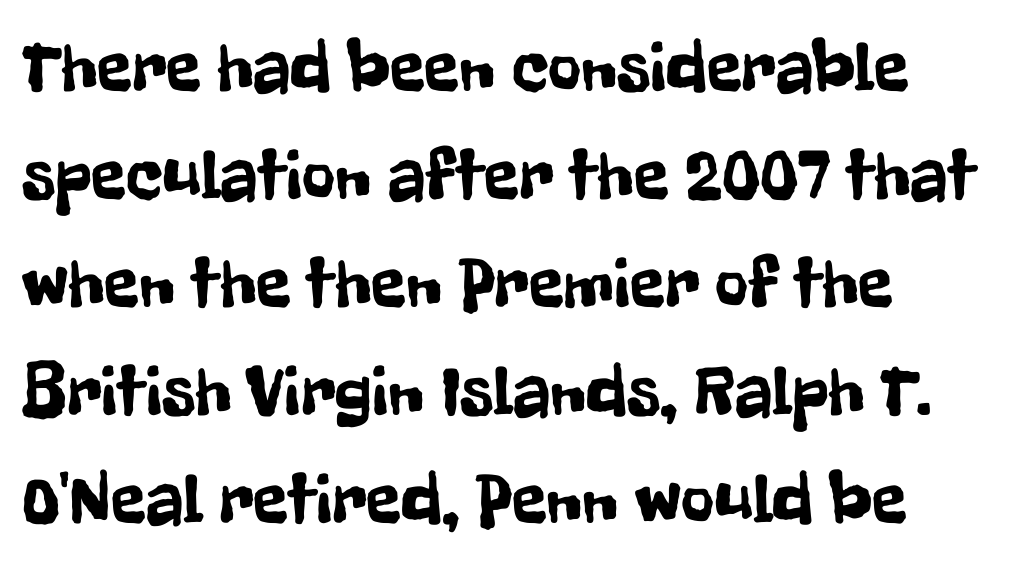
The image shows 72 px condensed sans-serif type, upright; set left-aligned, normal line spacing (1.5x), normal letter spacing, not underlined; low stroke contrast and a medium x-height.
